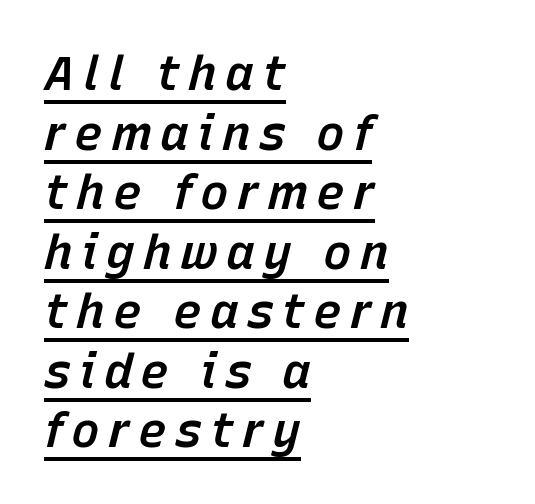
Q: Is the text bold? A: Semi-bold.
Q: Is the text italic (slanted)? A: Yes, it leans right by about 15 degrees.
Q: Is the text underlined? A: Yes.
Q: How is the paragraph aligned? A: Left-aligned.
Q: Width (condensed, normal, or wide)? A: Normal.
Q: Stroke contrast? A: Low.
Q: x-height? A: Medium.
Q: Monospaced? A: No.
